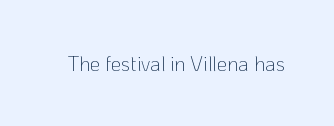
The image shows 21 px text type, upright; set normal letter spacing, not underlined.
